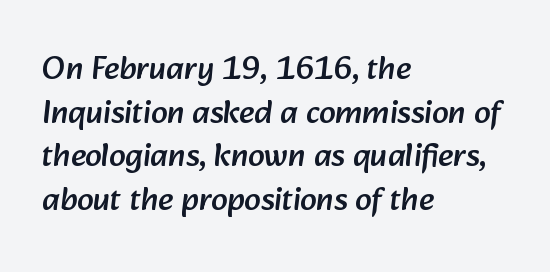
{"serif": "no", "width": "normal", "stroke_contrast": "low", "x_height": "medium", "monospaced": "no", "underline": "no", "align": "left", "line_spacing": "normal", "line_spacing_ratio": 1.32, "letter_spacing": "normal", "letter_spacing_em": 0.0, "glyph_px": 33}
